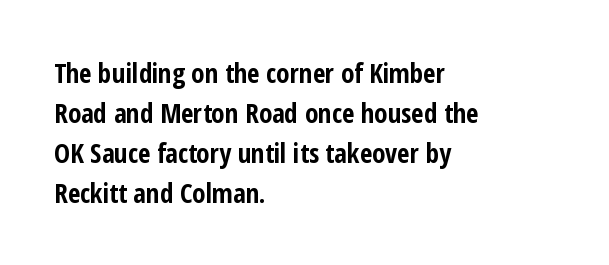
Q: Is the text bold? A: Yes.
Q: Is the text italic (slanted)? A: No, it is upright.
Q: Is the text underlined? A: No.
Q: How is the paragraph aligned? A: Left-aligned.
Q: Is the spacing between letters normal or unusually wide? A: Normal.
Q: Is the spacing between lines tight, normal or loose? A: Normal.
